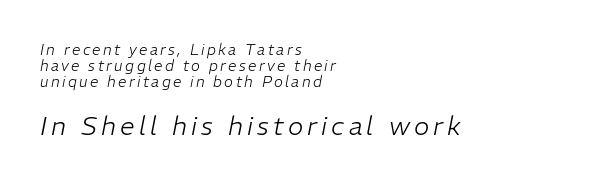
{"italic": "yes", "lean": "right", "slant_degrees": 11, "bold": "no", "underline": "no", "align": "left", "line_spacing": "tight", "line_spacing_ratio": 1.08, "larger_block": "second", "size_ratio": 1.73, "glyph_px": 26}
